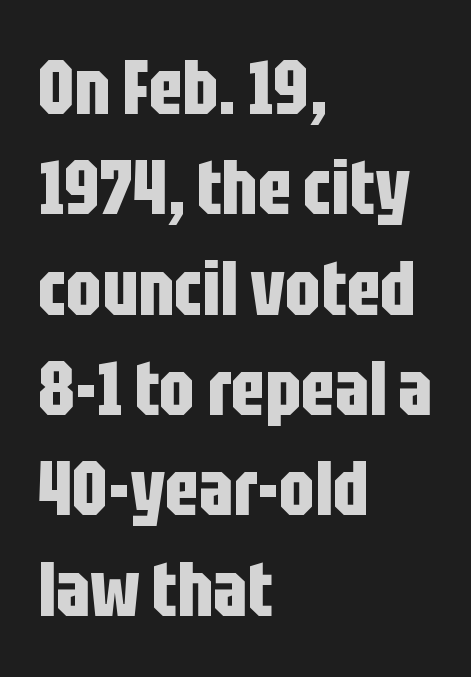
Q: Is the text bold? A: Yes.
Q: Is the text italic (slanted)? A: No, it is upright.
Q: Is the typeface a serif or a sans-serif typeface? A: Sans-serif.
Q: Is the text underlined? A: No.
Q: How is the paragraph aligned? A: Left-aligned.
Q: Is the spacing between letters normal or unusually wide? A: Normal.
Q: Is the spacing between lines tight, normal or loose? A: Normal.
Q: Width (condensed, normal, or wide)? A: Condensed.
Q: Stroke contrast? A: Low.
Q: x-height? A: Large.
Q: Monospaced? A: No.
